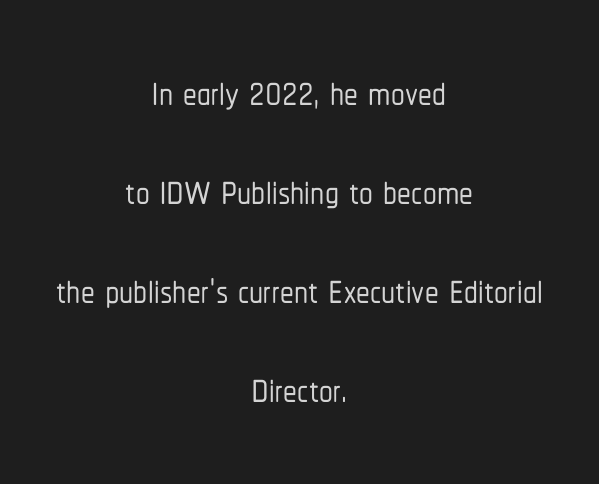
A roman cut, with each character standing at attention. What kind of face is this? One without serifs — a sans. The lines are quadded center. The letterforms sit shoulder to shoulder at normal distance. Descenders are the only things crossing below the line. Varying glyph widths throughout — classic text-font behaviour.
